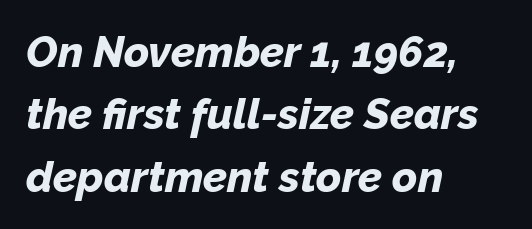
Summary of weight: heavy, a full bold. Descenders hang freely into open space. Spacing verdict: proportional, widths tailored to each character. Regular leading. Line starts are locked; line ends wander. Style check: oblique.
